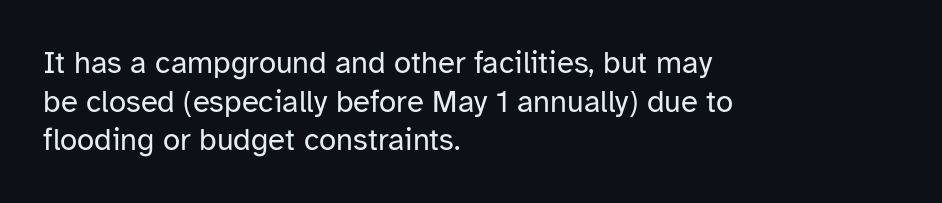
Q: Is the text bold? A: No.
Q: Is the text italic (slanted)? A: No, it is upright.
Q: Is the typeface a serif or a sans-serif typeface? A: Sans-serif.
Q: Is the text underlined? A: No.
Q: How is the paragraph aligned? A: Left-aligned.
Q: Is the spacing between letters normal or unusually wide? A: Normal.
Q: Is the spacing between lines tight, normal or loose? A: Normal.
Q: Width (condensed, normal, or wide)? A: Normal.
Q: Stroke contrast? A: Low.
Q: x-height? A: Medium.
Q: Monospaced? A: No.
